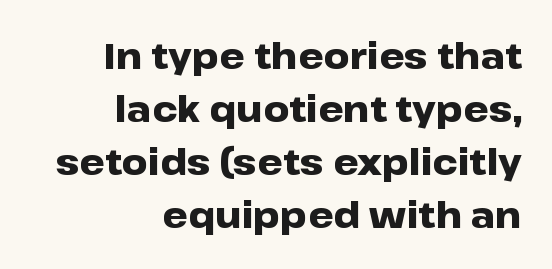
{"serif": "no", "italic": "no", "bold": "yes", "weight": "heavy", "width": "wide", "stroke_contrast": "low", "x_height": "medium", "monospaced": "no", "underline": "no", "align": "right", "line_spacing": "normal", "line_spacing_ratio": 1.47, "letter_spacing": "normal", "letter_spacing_em": 0.0, "glyph_px": 36}
